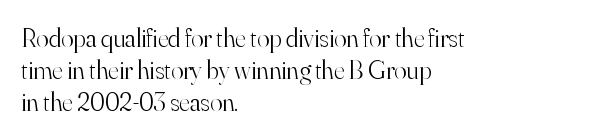
The image shows 26 px text type, upright; set left-aligned, line spacing 1.24x, normal letter spacing, not underlined.
